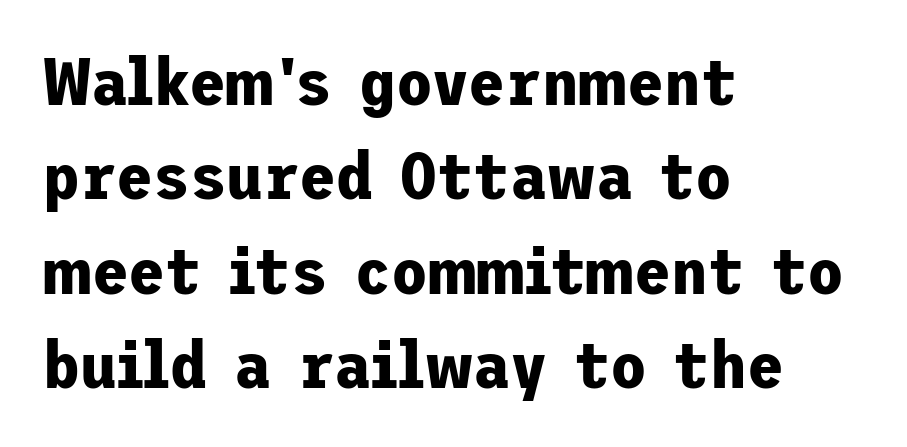
Is there any slant? The stems are plumb. The designer left line spacing at the default. The letterforms sit shoulder to shoulder at normal distance. The ragged edge is on the right, which tells us the setting is flush left.
